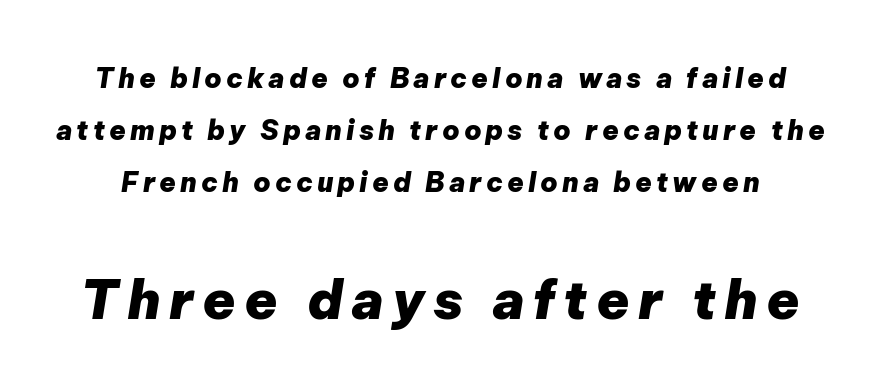
{"italic": "yes", "lean": "right", "slant_degrees": 9, "bold": "yes", "weight": "heavy", "width": "normal", "stroke_contrast": "low", "x_height": "medium", "monospaced": "no", "underline": "no", "line_spacing": "loose", "line_spacing_ratio": 1.92, "larger_block": "second", "size_ratio": 2.0, "glyph_px": 54}
